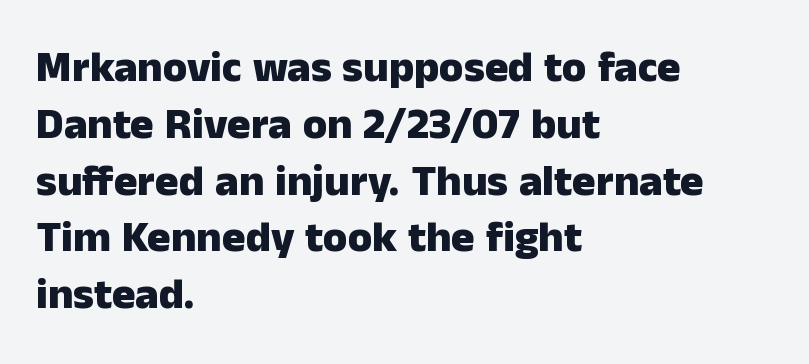
The image shows 44 px heavy sans-serif type, upright; set left-aligned, normal line spacing (1.29x), normal letter spacing, not underlined; low stroke contrast and a medium x-height.
